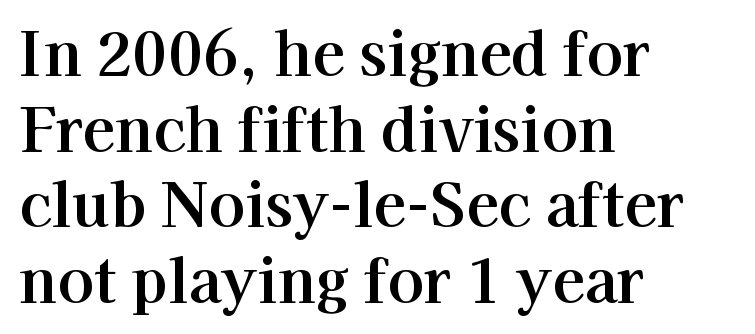
Q: Is the text italic (slanted)? A: No, it is upright.
Q: Is the typeface a serif or a sans-serif typeface? A: Serif.
Q: Is the text underlined? A: No.
Q: How is the paragraph aligned? A: Left-aligned.
Q: Is the spacing between letters normal or unusually wide? A: Normal.
Q: Is the spacing between lines tight, normal or loose? A: Normal.
Q: Width (condensed, normal, or wide)? A: Normal.
Q: Stroke contrast? A: High.
Q: x-height? A: Medium.
Q: Monospaced? A: No.
